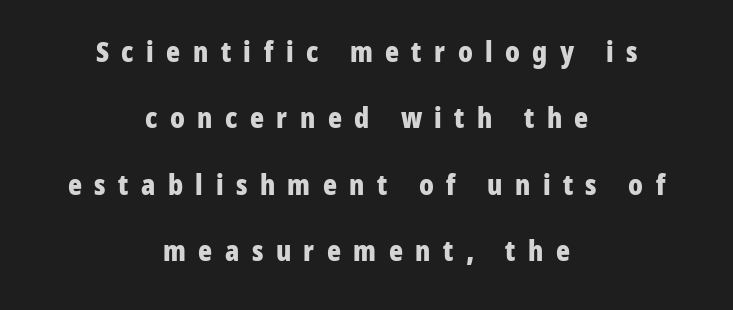
Q: Is the text bold? A: Yes.
Q: Is the text italic (slanted)? A: No, it is upright.
Q: Is the typeface a serif or a sans-serif typeface? A: Sans-serif.
Q: Is the text underlined? A: No.
Q: How is the paragraph aligned? A: Centered.
Q: Is the spacing between letters normal or unusually wide? A: Unusually wide.
Q: Is the spacing between lines tight, normal or loose? A: Loose.
Q: Width (condensed, normal, or wide)? A: Condensed.
Q: Stroke contrast? A: Low.
Q: x-height? A: Medium.
Q: Monospaced? A: No.
